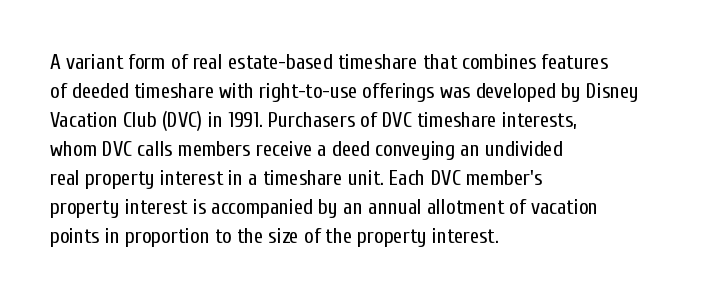
Letters rest on an invisible, unmarked baseline. Heaviness? Minimal to ordinary, like unemphasized prose. The rendering anchors every line to the left-hand side. The line-height multiplier appears to be the usual default.
